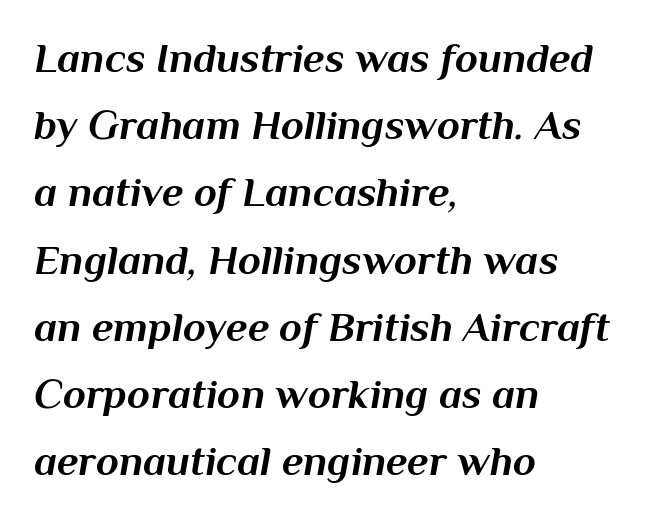
Leading: standard. The specimen omits any rule beneath the text block's lines. Character widths vary here, with narrow letters taking less room than wide ones. The lines are quadded left.
